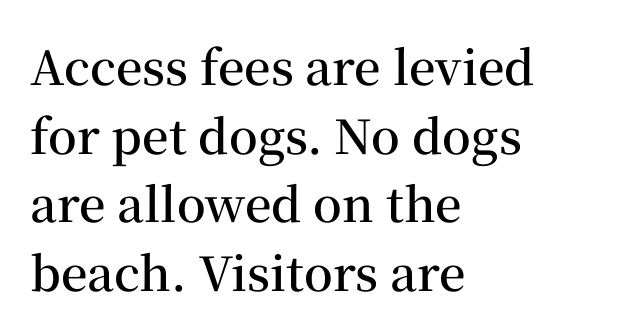
Does the weight exceed regular? Yes, but only to semibold. Summary of vertical rhythm: regular, with standard interline spacing. Is the letter spacing exaggerated? No — it looks like the ordinary default. Does the copy run flush right? No — it runs flush left.
